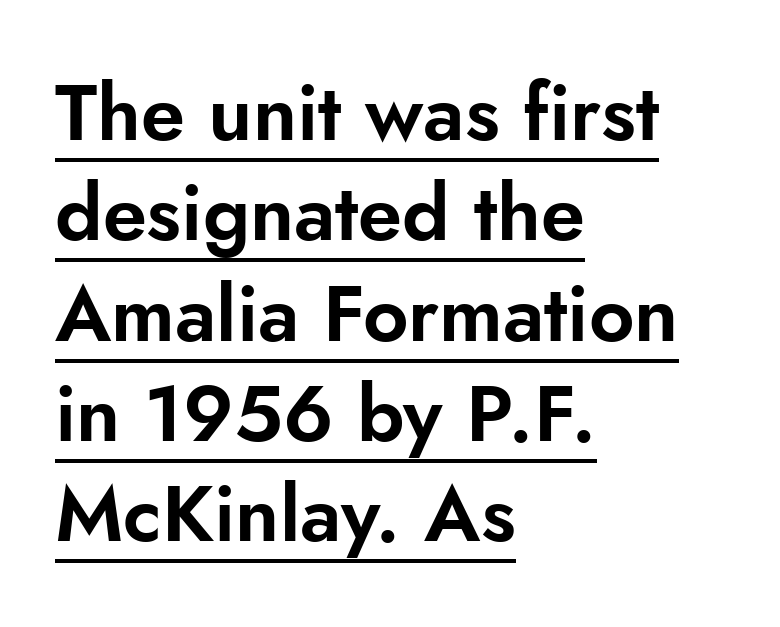
The image shows 79 px sans-serif type, upright; set left-aligned, normal line spacing (1.27x), normal letter spacing, underlined; low stroke contrast and a small x-height.
